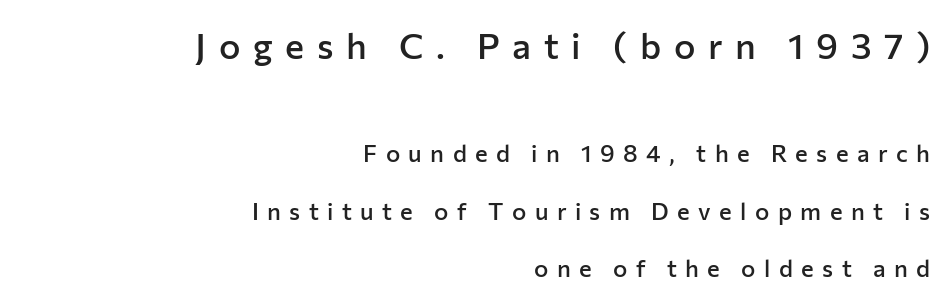
{"serif": "no", "italic": "no", "bold": "semi", "weight": "semibold", "width": "normal", "stroke_contrast": "low", "x_height": "medium", "monospaced": "no", "underline": "no", "align": "right", "line_spacing": "loose", "line_spacing_ratio": 2.4, "letter_spacing": "wide", "letter_spacing_em": 0.35, "larger_block": "first", "size_ratio": 1.5, "glyph_px": 36}
